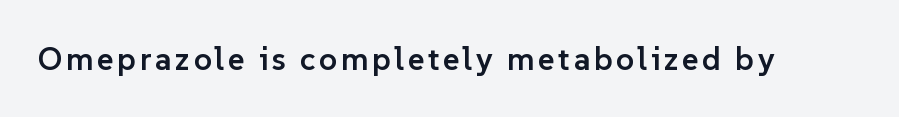
{"serif": "no", "italic": "no", "bold": "semi", "weight": "semibold", "width": "normal", "stroke_contrast": "low", "x_height": "medium", "monospaced": "no", "underline": "no", "glyph_px": 32}
